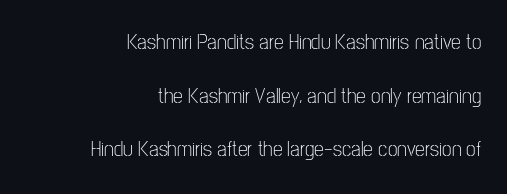
The image shows 22 px text type, upright; set right-aligned, loose line spacing (2.44x), normal letter spacing, not underlined.
